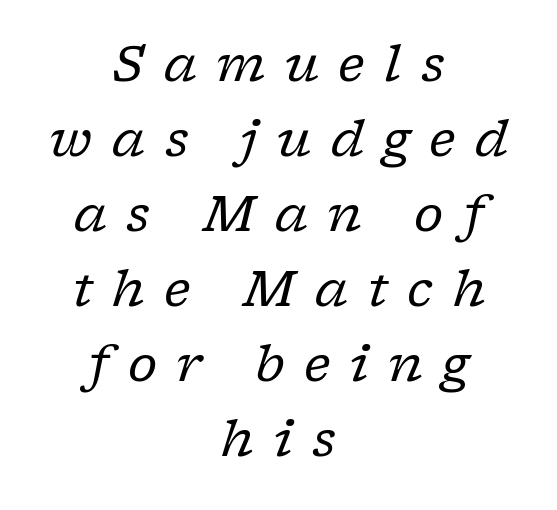
{"serif": "yes", "italic": "yes", "lean": "right", "slant_degrees": 17, "bold": "no", "weight": "regular", "width": "normal", "stroke_contrast": "low", "x_height": "medium", "monospaced": "no", "underline": "no", "align": "center", "line_spacing": "normal", "line_spacing_ratio": 1.5, "letter_spacing": "wide", "letter_spacing_em": 0.39, "glyph_px": 50}
